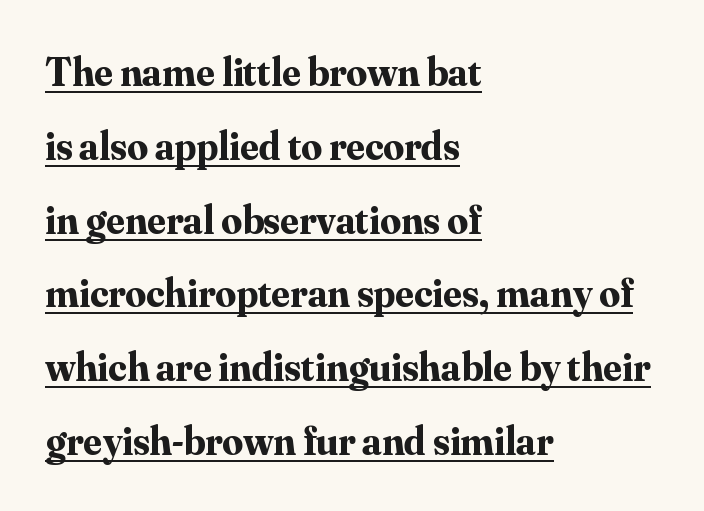
The image shows 41 px bold serif type, upright; set left-aligned, line spacing 1.8x, normal letter spacing, underlined; medium stroke contrast and a small x-height.
